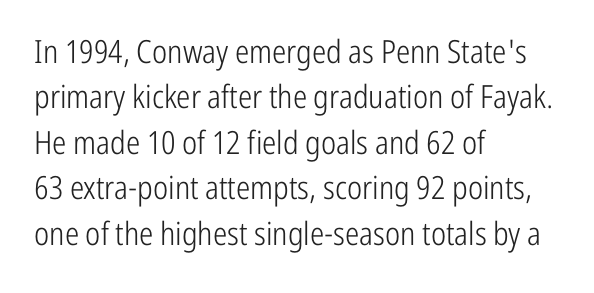
These lines sit exactly where default settings would place them. The passage shown is not underscored anywhere. Words appear dense and cohesive because spacing is normal. Heaviness? Minimal to ordinary, like unemphasized prose. Unlike italic type, these characters show no tilt at all.
